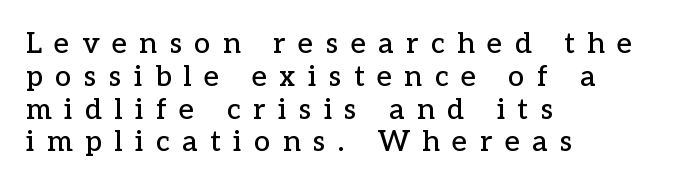
The image shows 29 px serif type, upright; set left-aligned, tight line spacing (1.13x), unusually wide letter spacing (+0.43 em), not underlined; low stroke contrast and a medium x-height.
